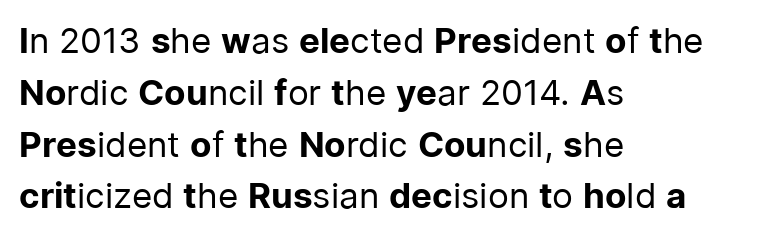
The image shows 35 px regular-weight sans-serif type, upright; set left-aligned, normal line spacing (1.48x), normal letter spacing, not underlined; low stroke contrast and a medium x-height.
